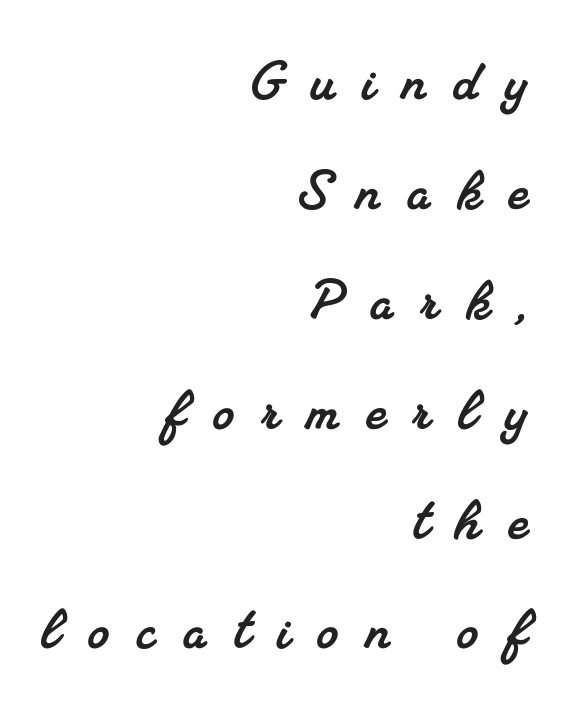
The image shows 67 px serif type; set right-aligned, normal line spacing (1.64x), unusually wide letter spacing (+0.42 em), not underlined; medium stroke contrast and a small x-height.
